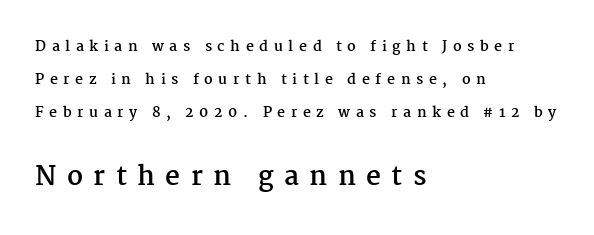
The image shows 26 px bold type, upright; set left-aligned, loose line spacing (2.36x), unusually wide letter spacing (+0.4 em), not underlined; the second (bottom) block is 1.86x larger.
